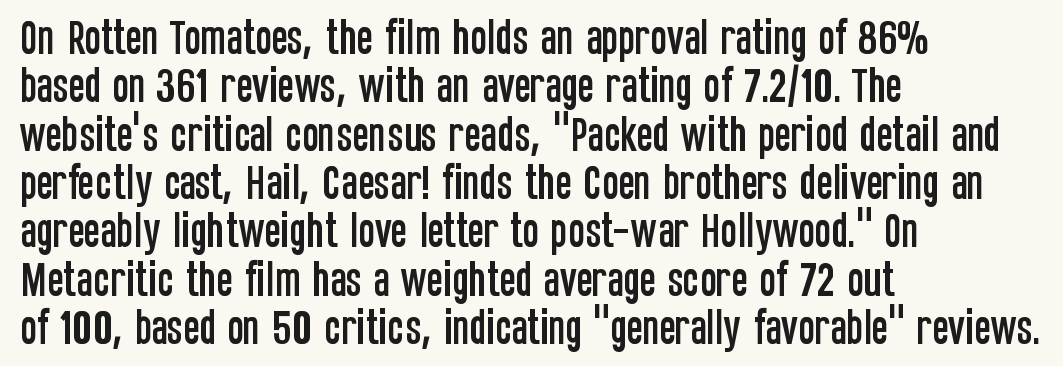
The strip under each line holds only bare page. Ordinary non-slanted type is in use. Looks like regular typesetting: each glyph gets only the width it needs. These lines keep a tight, regular rhythm from letter to letter.
